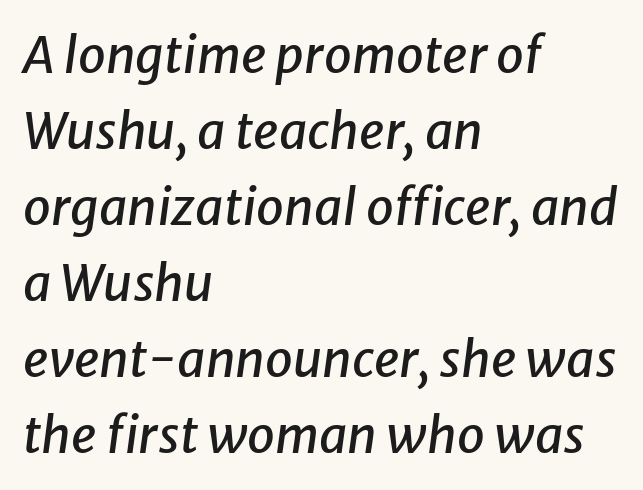
{"italic": "yes", "lean": "right", "slant_degrees": 8, "width": "normal", "stroke_contrast": "low", "x_height": "medium", "monospaced": "no", "underline": "no", "align": "left", "line_spacing": "normal", "line_spacing_ratio": 1.52, "letter_spacing": "normal", "letter_spacing_em": 0.0, "glyph_px": 50}
